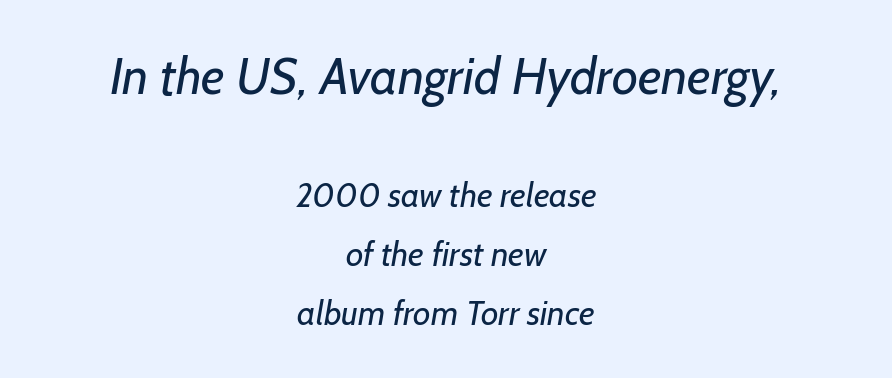
If you squint, the top block still reads clearly — it's the larger of the two. The lines are quadded center. Spacing verdict: proportional, widths tailored to each character. Is this a sans? Yes — the strokes have no serifs. Tracking here is standard; glyphs follow each other at the usual distance.
